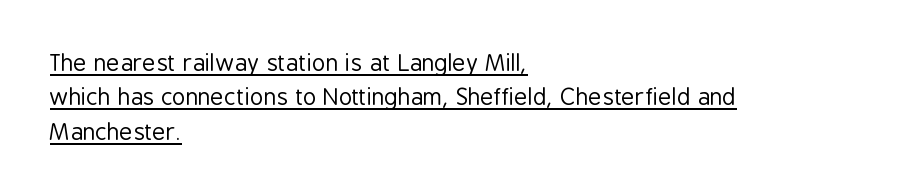
Q: Is the text bold? A: No.
Q: Is the text italic (slanted)? A: No, it is upright.
Q: Is the text underlined? A: Yes.
Q: How is the paragraph aligned? A: Left-aligned.
Q: Is the spacing between letters normal or unusually wide? A: Normal.
Q: Is the spacing between lines tight, normal or loose? A: Normal.
